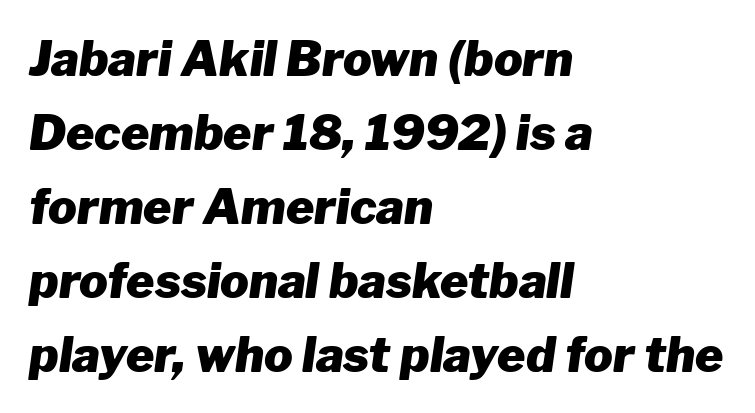
Q: Is the text bold? A: Yes.
Q: Is the text italic (slanted)? A: Yes, it leans right by about 8 degrees.
Q: Is the text underlined? A: No.
Q: How is the paragraph aligned? A: Left-aligned.
Q: Is the spacing between letters normal or unusually wide? A: Normal.
Q: Is the spacing between lines tight, normal or loose? A: Normal.
Q: Width (condensed, normal, or wide)? A: Normal.
Q: Stroke contrast? A: Low.
Q: x-height? A: Medium.
Q: Monospaced? A: No.
